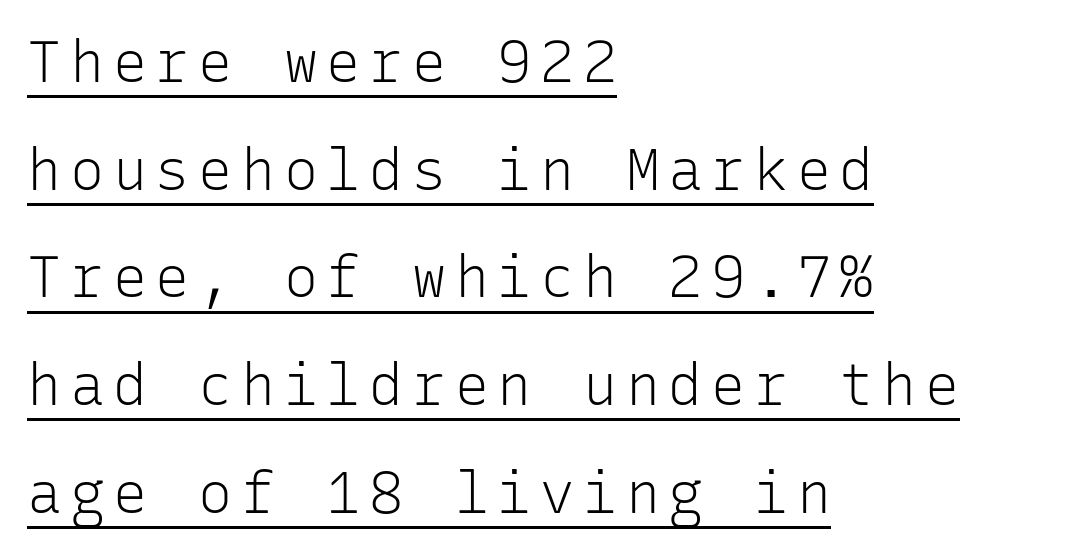
The image shows 57 px light sans-serif type, upright, monospaced; set left-aligned, line spacing 1.89x, underlined; low stroke contrast and a medium x-height.
